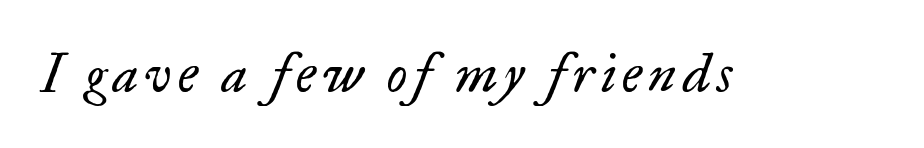
Q: Is the text bold? A: No.
Q: Is the text italic (slanted)? A: Yes, it leans right by about 17 degrees.
Q: Is the typeface a serif or a sans-serif typeface? A: Serif.
Q: Is the text underlined? A: No.
Q: Width (condensed, normal, or wide)? A: Normal.
Q: Stroke contrast? A: Low.
Q: x-height? A: Small.
Q: Monospaced? A: No.
